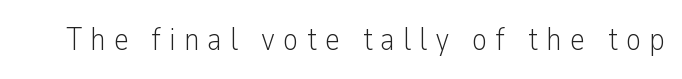
Q: Is the text bold? A: No.
Q: Is the text italic (slanted)? A: No, it is upright.
Q: Is the typeface a serif or a sans-serif typeface? A: Sans-serif.
Q: Is the text underlined? A: No.
Q: Is the spacing between letters normal or unusually wide? A: Unusually wide.
Q: Width (condensed, normal, or wide)? A: Condensed.
Q: Stroke contrast? A: Low.
Q: x-height? A: Medium.
Q: Monospaced? A: No.
